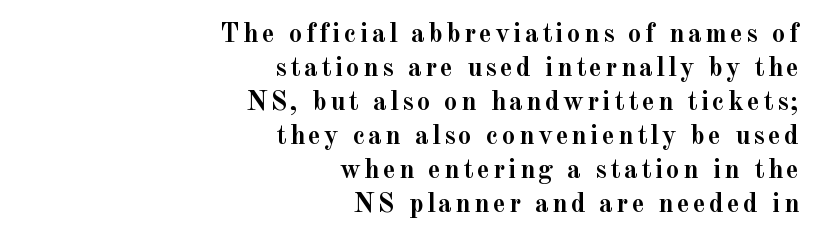
The image shows 27 px bold type, upright; set right-aligned, normal line spacing (1.26x), not underlined.
